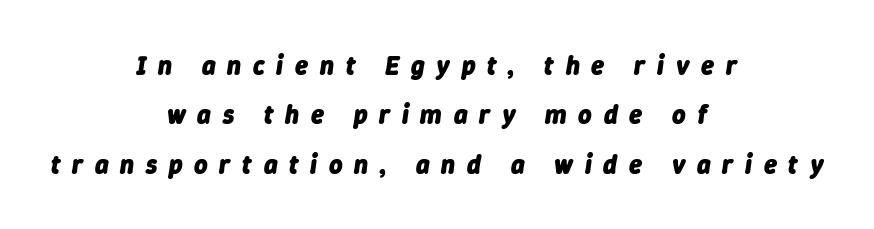
{"italic": "yes", "lean": "right", "slant_degrees": 9, "bold": "yes", "underline": "no", "align": "center", "line_spacing": "loose", "line_spacing_ratio": 1.9, "letter_spacing": "wide", "letter_spacing_em": 0.45, "glyph_px": 26}
